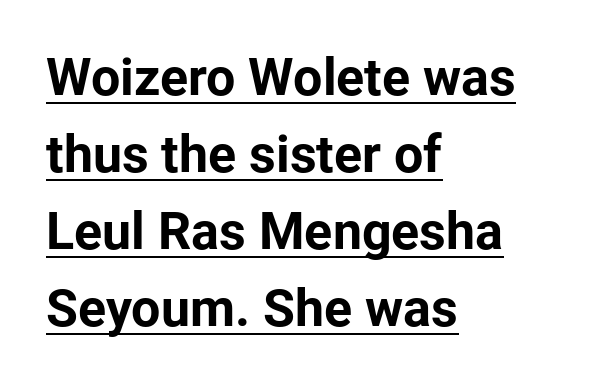
Q: Is the text bold? A: Yes.
Q: Is the text italic (slanted)? A: No, it is upright.
Q: Is the typeface a serif or a sans-serif typeface? A: Sans-serif.
Q: Is the text underlined? A: Yes.
Q: How is the paragraph aligned? A: Left-aligned.
Q: Is the spacing between letters normal or unusually wide? A: Normal.
Q: Is the spacing between lines tight, normal or loose? A: Normal.
Q: Width (condensed, normal, or wide)? A: Normal.
Q: Stroke contrast? A: Low.
Q: x-height? A: Medium.
Q: Monospaced? A: No.
